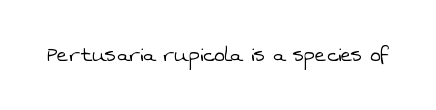
The image shows 25 px text type; set normal letter spacing, not underlined.
